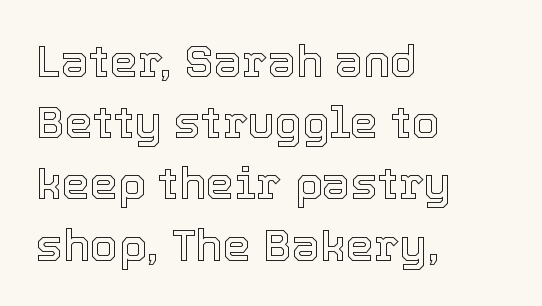
Q: Is the text italic (slanted)? A: No, it is upright.
Q: Is the text underlined? A: No.
Q: How is the paragraph aligned? A: Left-aligned.
Q: Is the spacing between letters normal or unusually wide? A: Normal.
Q: Is the spacing between lines tight, normal or loose? A: Normal.
Q: Width (condensed, normal, or wide)? A: Normal.
Q: x-height? A: Medium.
Q: Monospaced? A: No.
